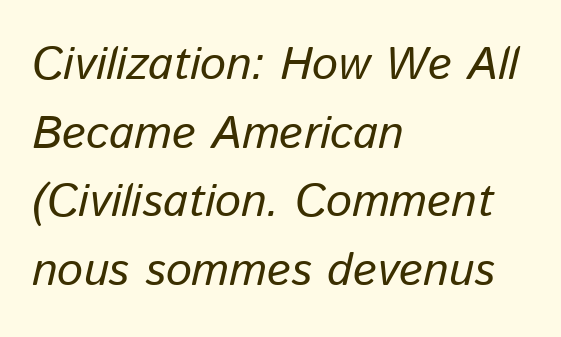
Q: Is the text bold? A: No.
Q: Is the text italic (slanted)? A: Yes, it leans right by about 13 degrees.
Q: Is the text underlined? A: No.
Q: How is the paragraph aligned? A: Left-aligned.
Q: Is the spacing between letters normal or unusually wide? A: Normal.
Q: Is the spacing between lines tight, normal or loose? A: Normal.
Q: Width (condensed, normal, or wide)? A: Normal.
Q: Stroke contrast? A: Low.
Q: x-height? A: Medium.
Q: Monospaced? A: No.
